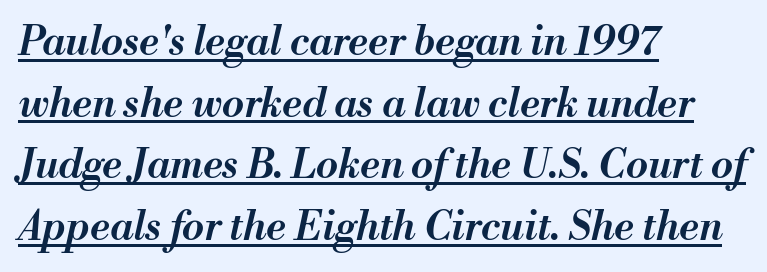
Q: Is the text bold? A: Semi-bold.
Q: Is the text italic (slanted)? A: Yes, it leans right by about 13 degrees.
Q: Is the text underlined? A: Yes.
Q: How is the paragraph aligned? A: Left-aligned.
Q: Is the spacing between letters normal or unusually wide? A: Normal.
Q: Is the spacing between lines tight, normal or loose? A: Normal.
Q: Width (condensed, normal, or wide)? A: Normal.
Q: Stroke contrast? A: Medium.
Q: x-height? A: Small.
Q: Monospaced? A: No.
